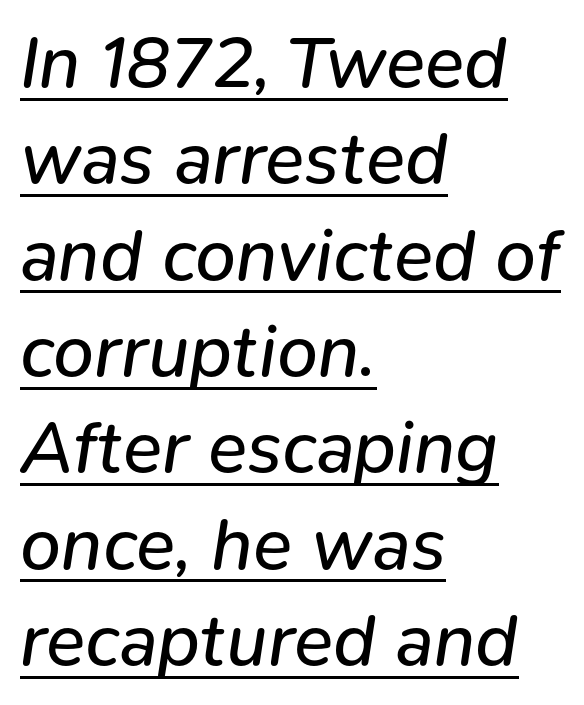
{"italic": "yes", "lean": "right", "slant_degrees": 9, "bold": "no", "weight": "regular", "width": "normal", "stroke_contrast": "low", "x_height": "medium", "monospaced": "no", "underline": "yes", "align": "left", "line_spacing": "normal", "line_spacing_ratio": 1.32, "letter_spacing": "normal", "letter_spacing_em": 0.0, "glyph_px": 73}
